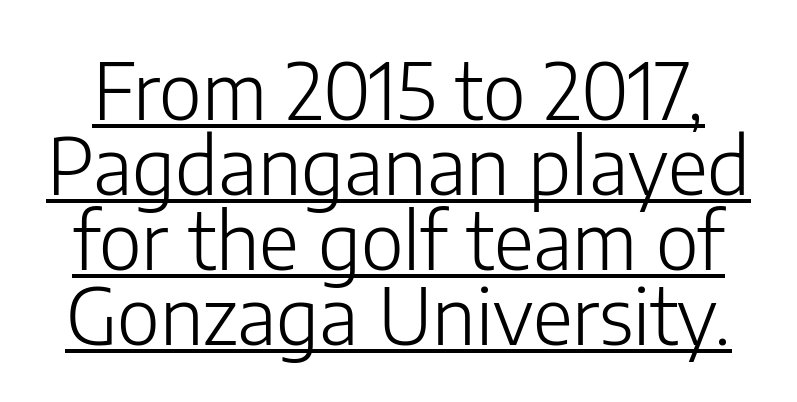
The image shows 78 px light sans-serif type, upright; set tight line spacing (0.96x), normal letter spacing, underlined; low stroke contrast and a medium x-height.
